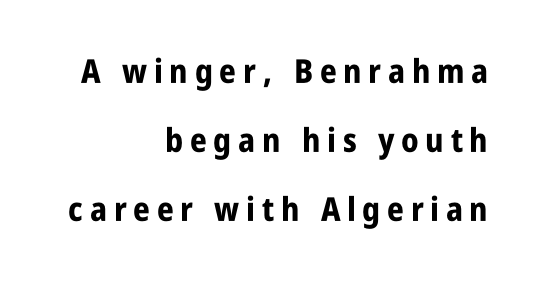
Compared with typical body copy, the letter spacing here is much looser. Summary of vertical rhythm: relaxed, with wide interline spacing. In terms of posture, this sample is upright. Do the characters align in a grid? No, the font is proportional. Type without underlining.
